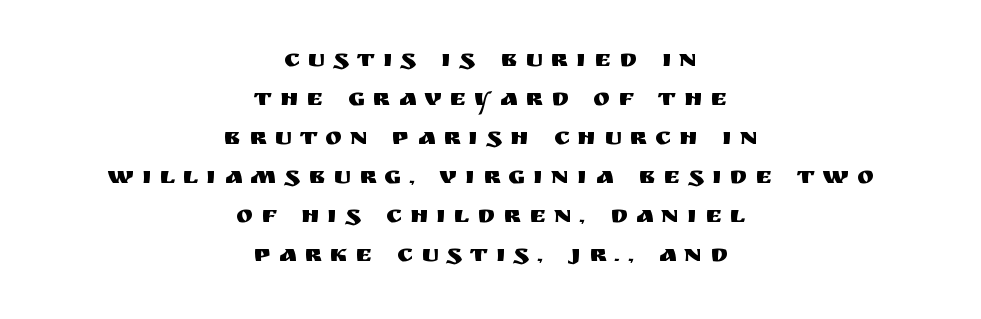
These lines stack symmetrically, like a column narrowing and widening about its center. The gap between lines stays unmarked. Does the leading feel generous? No, just average. Someone cranked the tracking dial way up on this one.
